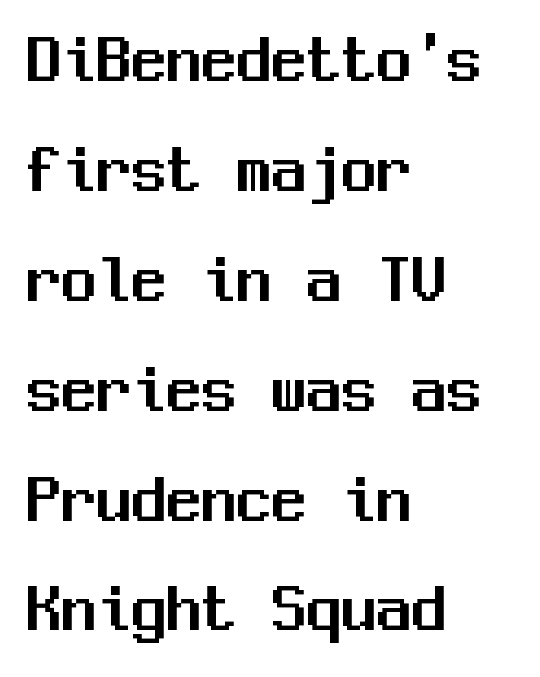
{"serif": "no", "italic": "no", "width": "normal", "stroke_contrast": "medium", "x_height": "medium", "monospaced": "yes", "underline": "no", "align": "left", "line_spacing": "normal", "line_spacing_ratio": 1.57, "letter_spacing": "normal", "letter_spacing_em": 0.0, "glyph_px": 70}
